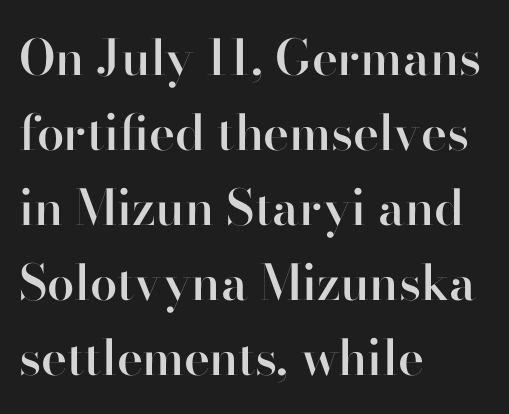
Inter-character spacing is left at the font's built-in metrics. A typesetter would call this proportional, since set widths differ per character. It's the straight-up-and-down kind of type. The rows are spaced the way most documents space them.
